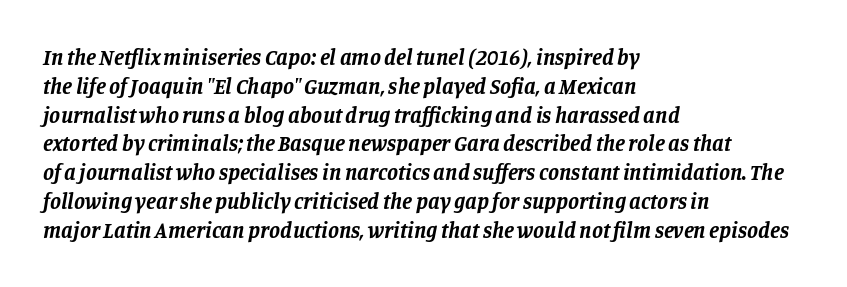
The font is running at its bold setting. Words appear dense and cohesive because spacing is normal. Every character sits at an angle, as italics do. Baseline-to-baseline distance is the conventional proportion of letter height. Words float on clear page, feet unadorned.
